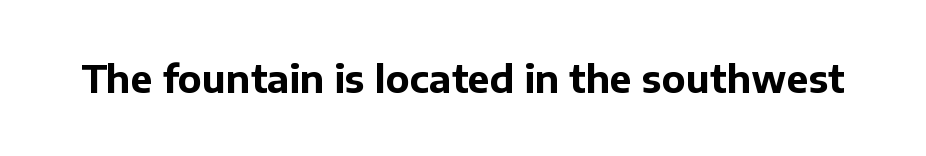
{"serif": "no", "italic": "no", "bold": "yes", "weight": "bold", "width": "normal", "stroke_contrast": "low", "x_height": "medium", "monospaced": "no", "underline": "no", "letter_spacing": "normal", "letter_spacing_em": 0.0, "glyph_px": 37}
